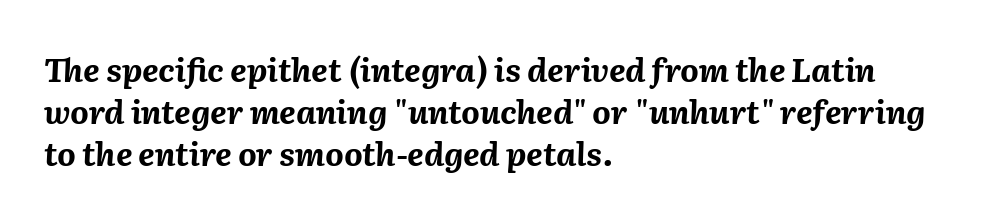
The image shows 32 px bold type, italic (leaning right); set left-aligned, normal line spacing (1.31x), normal letter spacing, not underlined; medium stroke contrast and a medium x-height.
